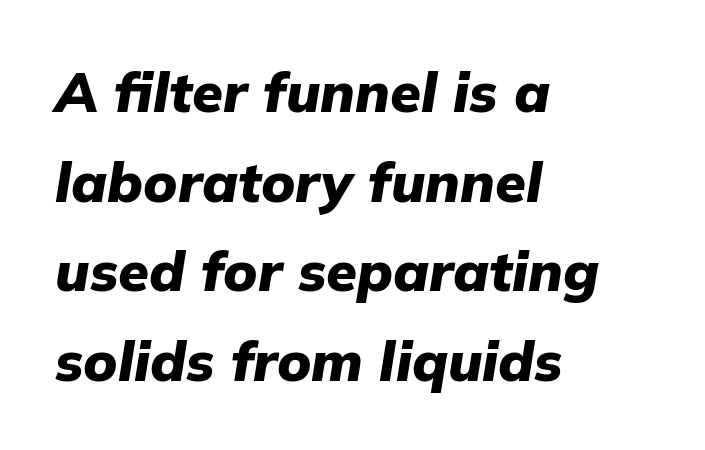
Q: Is the text bold? A: Yes.
Q: Is the text italic (slanted)? A: Yes, it leans right by about 9 degrees.
Q: Is the text underlined? A: No.
Q: How is the paragraph aligned? A: Left-aligned.
Q: Is the spacing between letters normal or unusually wide? A: Normal.
Q: Is the spacing between lines tight, normal or loose? A: Normal.
Q: Width (condensed, normal, or wide)? A: Normal.
Q: Stroke contrast? A: Low.
Q: x-height? A: Medium.
Q: Monospaced? A: No.
